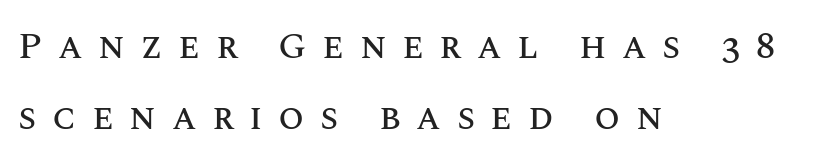
Spacing verdict: proportional, widths tailored to each character. These lines have a slow, spaced-out rhythm from letter to letter. Does the lettering tilt? It doesn't — this is upright. The rag falls on the right side of this text block. Regarding leading, the lines here are spaced well apart. Clear beneath every line of the passage.
